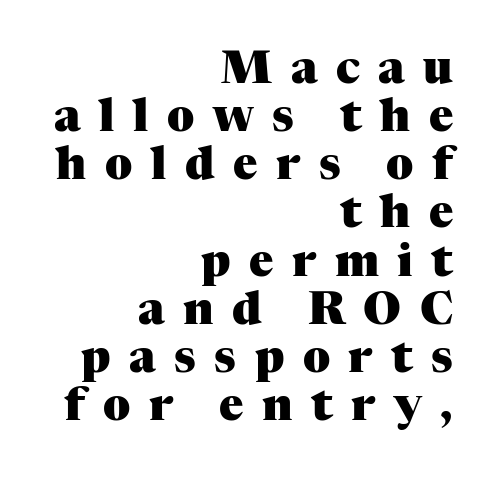
No italicization has been applied; the sample stays upright. Spacing verdict: proportional, widths tailored to each character. If you measured baseline to baseline, you'd find a short distance. Only glyphs here, with clear space below each row. The paragraph has a hard right edge and a soft left edge. Check where the strokes stop: tiny serifs finish them off.
